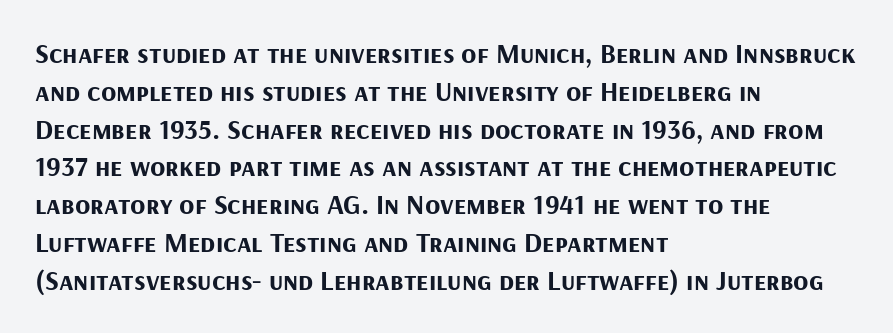
Q: Is the text bold? A: Yes.
Q: Is the text italic (slanted)? A: No, it is upright.
Q: Is the typeface a serif or a sans-serif typeface? A: Sans-serif.
Q: Is the text underlined? A: No.
Q: How is the paragraph aligned? A: Left-aligned.
Q: Is the spacing between letters normal or unusually wide? A: Normal.
Q: Is the spacing between lines tight, normal or loose? A: Normal.
Q: Width (condensed, normal, or wide)? A: Normal.
Q: Stroke contrast? A: Medium.
Q: x-height? A: Medium.
Q: Monospaced? A: No.
